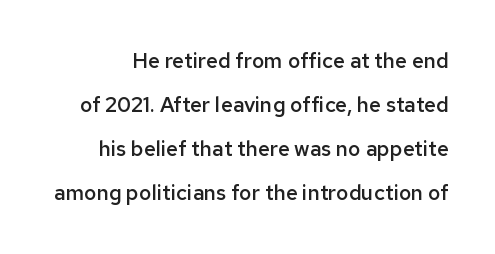
Q: Is the text bold? A: Semi-bold.
Q: Is the text italic (slanted)? A: No, it is upright.
Q: Is the text underlined? A: No.
Q: Is the spacing between letters normal or unusually wide? A: Normal.
Q: Is the spacing between lines tight, normal or loose? A: Loose.
